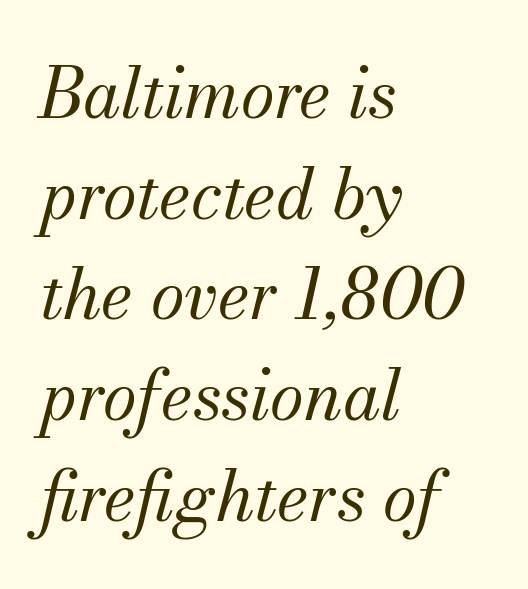
The image shows 69 px regular-weight serif type, italic (leaning right); set left-aligned, normal line spacing (1.46x), normal letter spacing, not underlined; medium stroke contrast and a small x-height.
